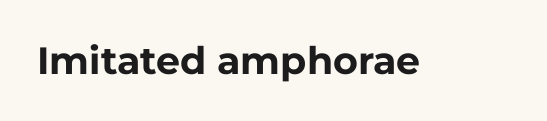
Q: Is the text bold? A: Yes.
Q: Is the text italic (slanted)? A: No, it is upright.
Q: Is the typeface a serif or a sans-serif typeface? A: Sans-serif.
Q: Is the text underlined? A: No.
Q: Is the spacing between letters normal or unusually wide? A: Normal.
Q: Width (condensed, normal, or wide)? A: Normal.
Q: Stroke contrast? A: Low.
Q: x-height? A: Medium.
Q: Monospaced? A: No.
